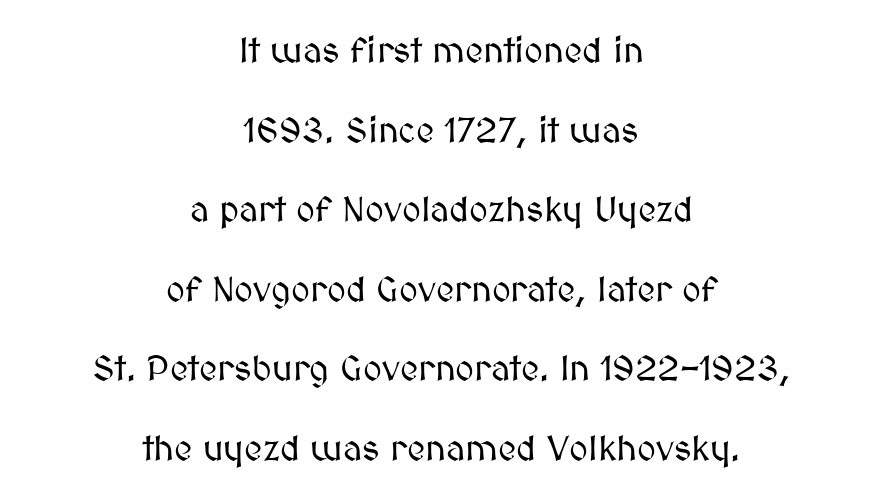
Q: Is the text italic (slanted)? A: No, it is upright.
Q: Is the text underlined? A: No.
Q: How is the paragraph aligned? A: Centered.
Q: Is the spacing between letters normal or unusually wide? A: Normal.
Q: Is the spacing between lines tight, normal or loose? A: Loose.
Q: Width (condensed, normal, or wide)? A: Normal.
Q: Stroke contrast? A: Medium.
Q: x-height? A: Medium.
Q: Monospaced? A: No.
